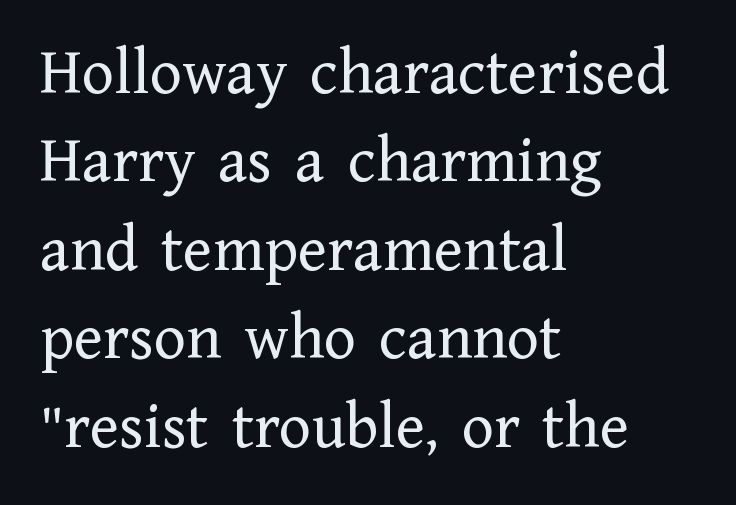
{"serif": "yes", "italic": "no", "bold": "no", "weight": "regular", "width": "normal", "stroke_contrast": "low", "x_height": "medium", "monospaced": "no", "underline": "no", "align": "left", "line_spacing": "normal", "line_spacing_ratio": 1.32, "letter_spacing": "normal", "letter_spacing_em": 0.0, "glyph_px": 67}
